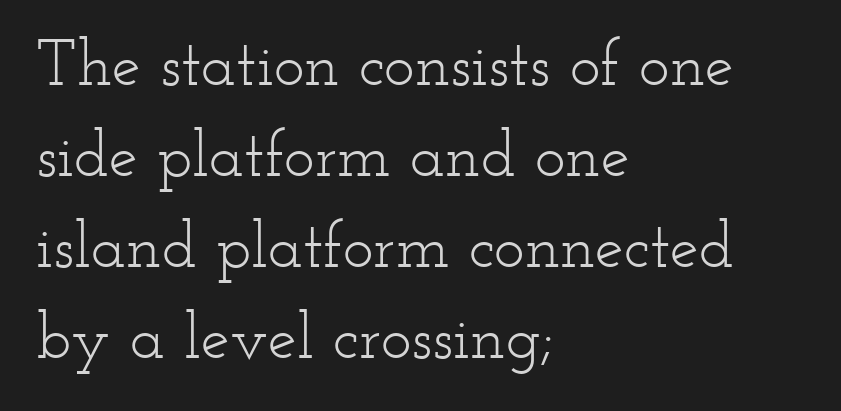
{"serif": "yes", "italic": "no", "bold": "no", "weight": "light", "width": "wide", "stroke_contrast": "low", "x_height": "small", "monospaced": "no", "underline": "no", "align": "left", "line_spacing": "normal", "line_spacing_ratio": 1.4, "letter_spacing": "normal", "letter_spacing_em": 0.0, "glyph_px": 65}
